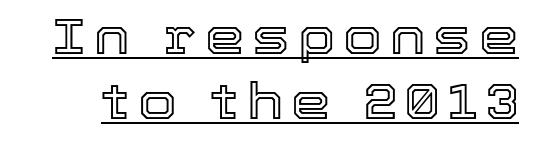
The image shows 50 px text type, upright; set normal line spacing (1.31x), underlined; a medium x-height.
